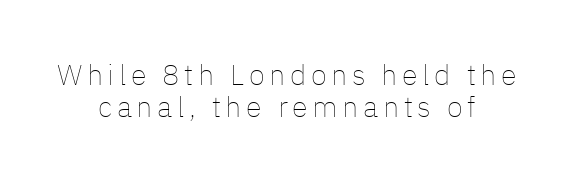
Q: Is the text bold? A: No.
Q: Is the text italic (slanted)? A: No, it is upright.
Q: Is the text underlined? A: No.
Q: How is the paragraph aligned? A: Centered.
Q: Is the spacing between lines tight, normal or loose? A: Tight.
Q: Width (condensed, normal, or wide)? A: Normal.
Q: Stroke contrast? A: Low.
Q: x-height? A: Medium.
Q: Monospaced? A: No.
